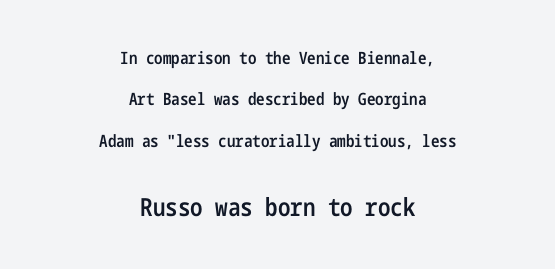
The image shows 25 px text type, upright; set centered, loose line spacing (2.43x), normal letter spacing, not underlined; the second (bottom) block is 1.47x larger.
